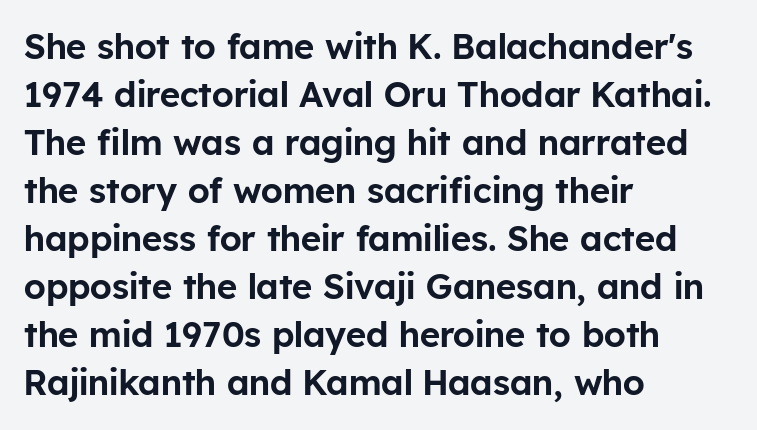
When letters stand straight like this, we call the style roman or upright. The leading is moderate, giving the passage an even texture. A typesetter would call this proportional, since set widths differ per character. Check where the strokes stop: nothing finishes them off — pure sans. The letterforms sit shoulder to shoulder at normal distance. The specimen omits any rule beneath the text block's lines.
